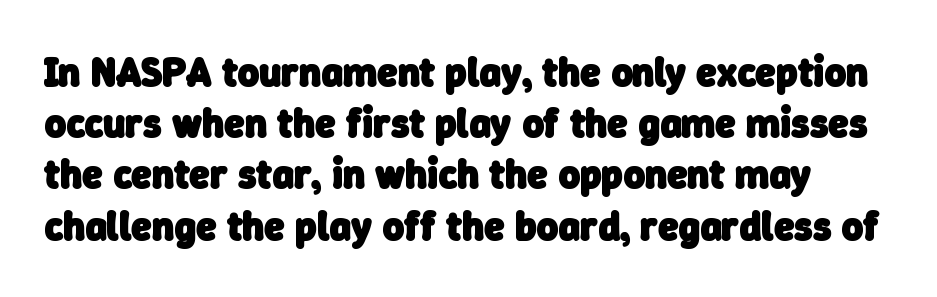
The image shows 41 px heavy sans-serif type; set normal line spacing (1.25x), normal letter spacing, not underlined; low stroke contrast and a medium x-height.
